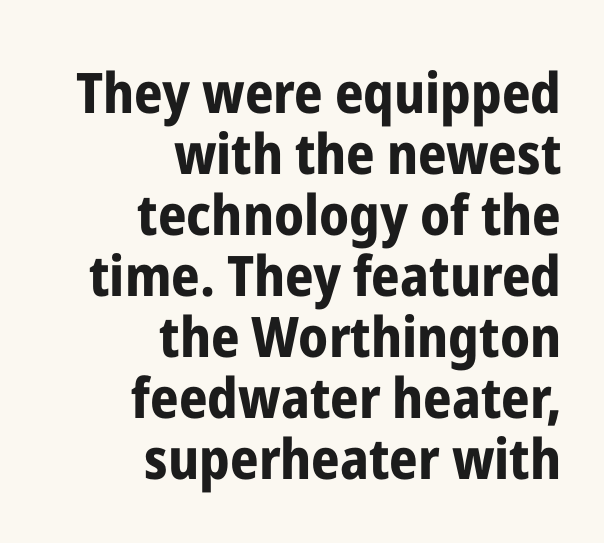
The image shows 56 px bold, condensed sans-serif type, upright; set right-aligned, tight line spacing (1.09x), normal letter spacing, not underlined; low stroke contrast and a medium x-height.
